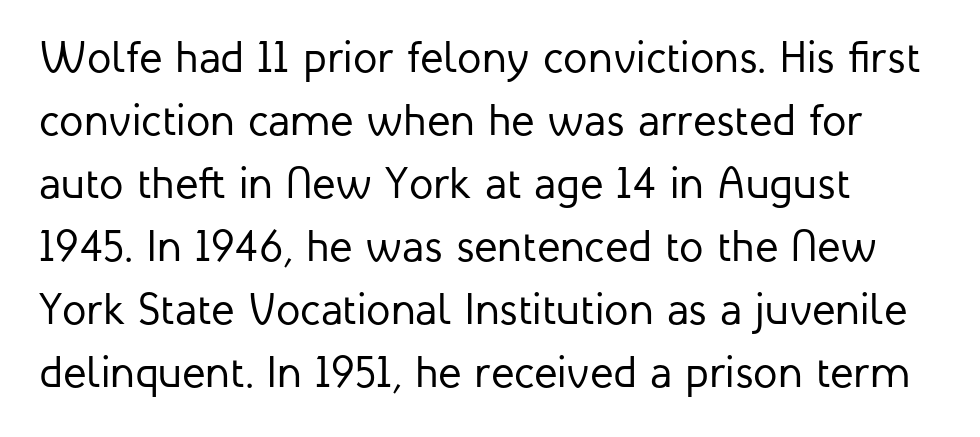
One-word summary of the alignment: left. Vertical spacing — default. A roman cut, with each character standing at attention. You could call the tracking neutral — neither tight nor loose. Do the characters align in a grid? No, the font is proportional.
